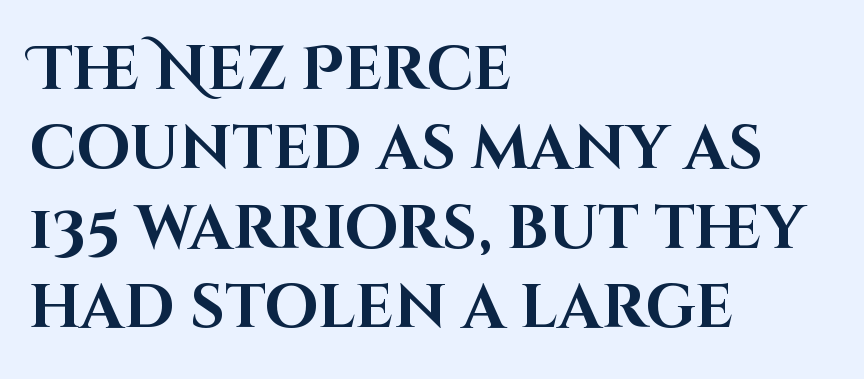
{"serif": "no", "italic": "no", "bold": "yes", "weight": "bold", "width": "normal", "stroke_contrast": "high", "x_height": "large", "monospaced": "no", "underline": "no", "align": "left", "line_spacing": "normal", "line_spacing_ratio": 1.3, "letter_spacing": "normal", "letter_spacing_em": 0.0, "glyph_px": 61}
